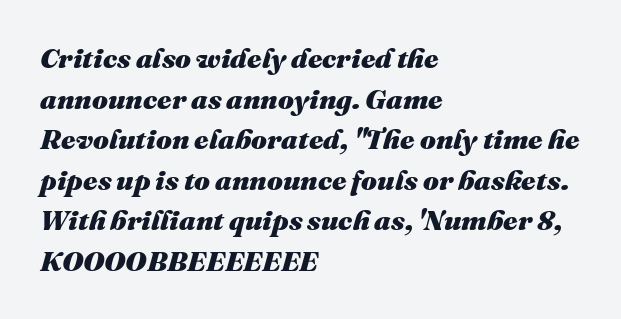
Q: Is the text bold? A: Yes.
Q: Is the text italic (slanted)? A: Yes, it leans right by about 16 degrees.
Q: Is the text underlined? A: No.
Q: How is the paragraph aligned? A: Left-aligned.
Q: Is the spacing between letters normal or unusually wide? A: Normal.
Q: Is the spacing between lines tight, normal or loose? A: Normal.
Q: Width (condensed, normal, or wide)? A: Normal.
Q: Stroke contrast? A: Medium.
Q: x-height? A: Medium.
Q: Monospaced? A: No.
